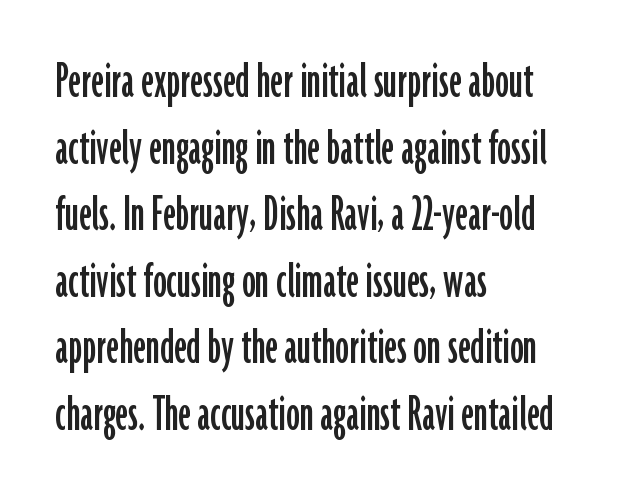
The image shows 55 px condensed sans-serif type, upright; set left-aligned, line spacing 1.21x, normal letter spacing, not underlined; low stroke contrast and a medium x-height.
